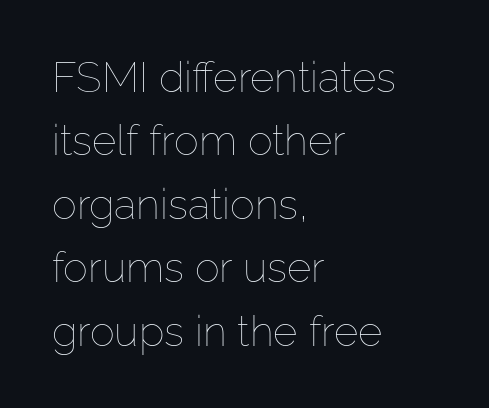
This sample is left-justified, so line endings fall wherever the words run out. Words appear dense and cohesive because spacing is normal. Vertical stems look standard width or narrower in stroke. Regarding leading, the lines here are spaced in the standard way. Anything drawn beneath the words? Only blank space. You could not count columns in this text — the font is proportionally spaced.
